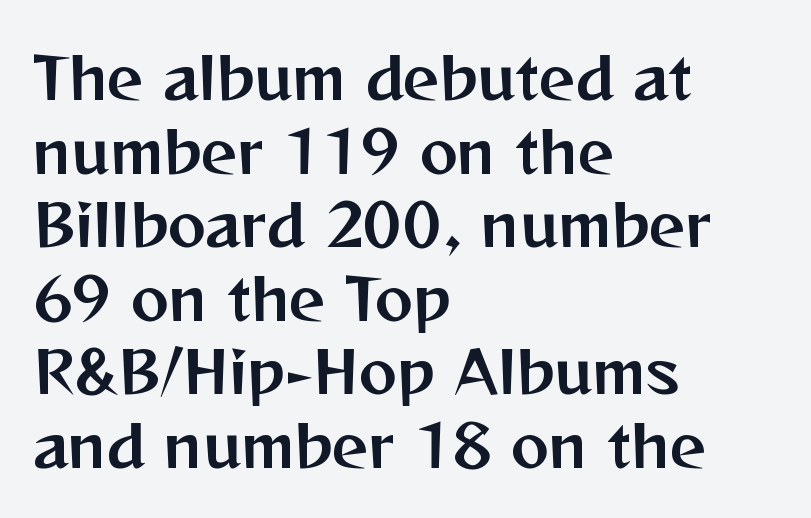
Q: Is the text italic (slanted)? A: No, it is upright.
Q: Is the typeface a serif or a sans-serif typeface? A: Sans-serif.
Q: Is the text underlined? A: No.
Q: How is the paragraph aligned? A: Left-aligned.
Q: Is the spacing between letters normal or unusually wide? A: Normal.
Q: Is the spacing between lines tight, normal or loose? A: Normal.
Q: Width (condensed, normal, or wide)? A: Normal.
Q: Stroke contrast? A: Medium.
Q: x-height? A: Medium.
Q: Monospaced? A: No.
